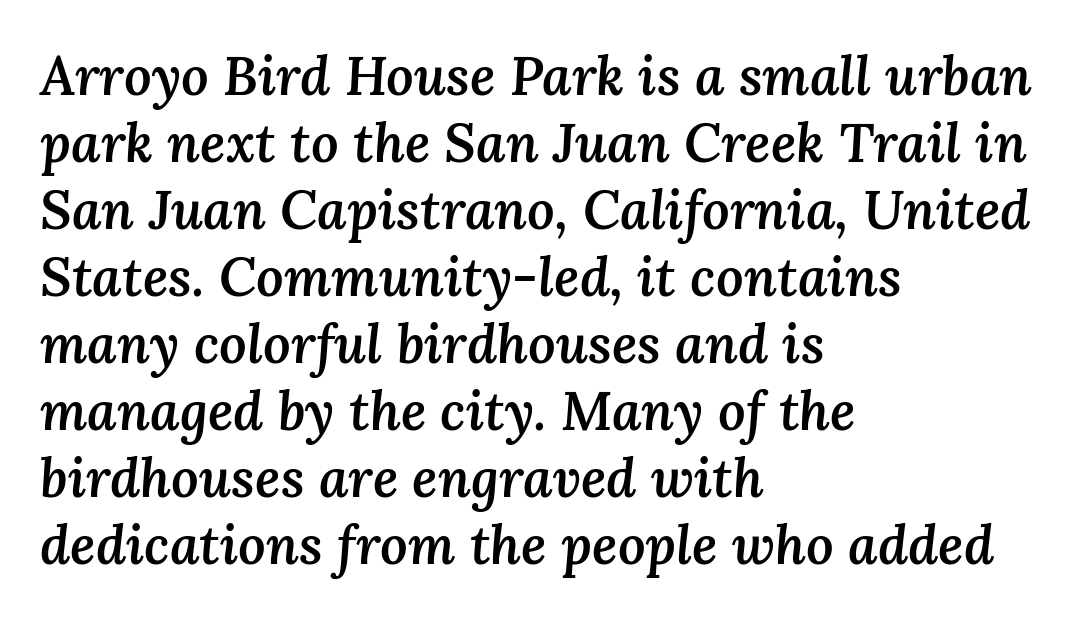
{"italic": "yes", "lean": "right", "slant_degrees": 3, "bold": "semi", "weight": "semibold", "width": "normal", "stroke_contrast": "medium", "x_height": "medium", "monospaced": "no", "underline": "no", "align": "left", "line_spacing_ratio": 1.24, "letter_spacing": "normal", "letter_spacing_em": 0.0, "glyph_px": 54}
